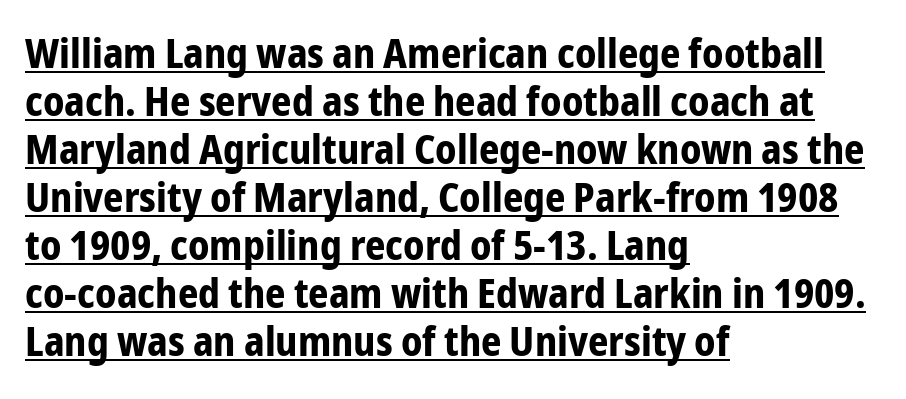
This sample has the flowing, uneven cadence of proportional lettering. The typesetter has applied underlining to the passage shown. Classification — sans serif. A full-strength bold gives these letters their thick strokes. The typesetter chose a ragged-right arrangement here. The face used here is rendered with its standard letterfit.
